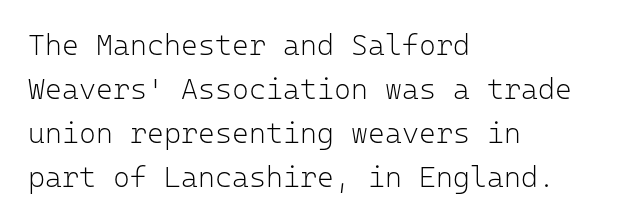
Q: Is the text bold? A: No.
Q: Is the text italic (slanted)? A: No, it is upright.
Q: Is the typeface a serif or a sans-serif typeface? A: Sans-serif.
Q: Is the text underlined? A: No.
Q: How is the paragraph aligned? A: Left-aligned.
Q: Is the spacing between letters normal or unusually wide? A: Normal.
Q: Is the spacing between lines tight, normal or loose? A: Normal.
Q: Width (condensed, normal, or wide)? A: Normal.
Q: Stroke contrast? A: Low.
Q: x-height? A: Medium.
Q: Monospaced? A: Yes.
